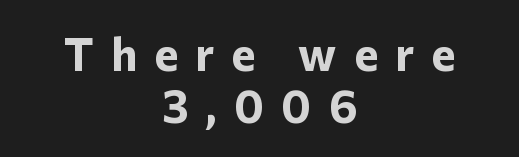
{"serif": "no", "italic": "no", "bold": "yes", "weight": "bold", "width": "normal", "stroke_contrast": "low", "x_height": "medium", "monospaced": "no", "underline": "no", "align": "center", "line_spacing": "tight", "line_spacing_ratio": 1.12, "letter_spacing": "wide", "letter_spacing_em": 0.37, "glyph_px": 46}
